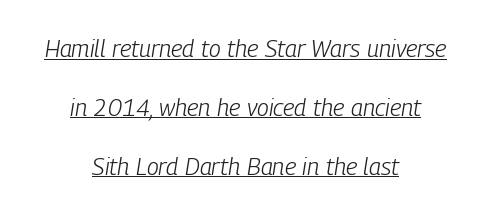
The image shows 24 px text type, italic (leaning right); set centered, loose line spacing (2.45x), normal letter spacing, underlined.
